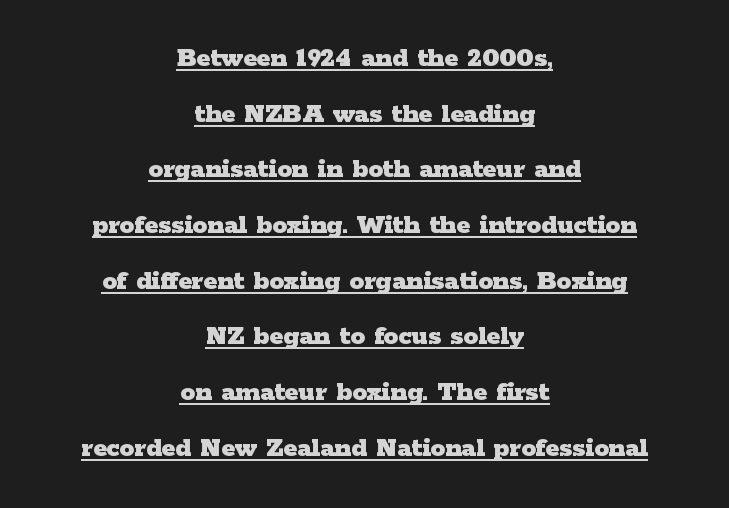
The image shows 29 px heavy, wide serif type, upright; set centered, loose line spacing (1.92x), normal letter spacing, underlined; low stroke contrast and a medium x-height.
